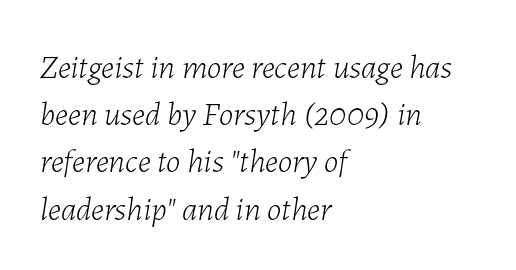
Q: Is the text bold? A: No.
Q: Is the text italic (slanted)? A: Yes, it leans right by about 7 degrees.
Q: Is the text underlined? A: No.
Q: How is the paragraph aligned? A: Left-aligned.
Q: Is the spacing between letters normal or unusually wide? A: Normal.
Q: Is the spacing between lines tight, normal or loose? A: Normal.
Q: Width (condensed, normal, or wide)? A: Normal.
Q: Stroke contrast? A: Low.
Q: x-height? A: Medium.
Q: Monospaced? A: No.
